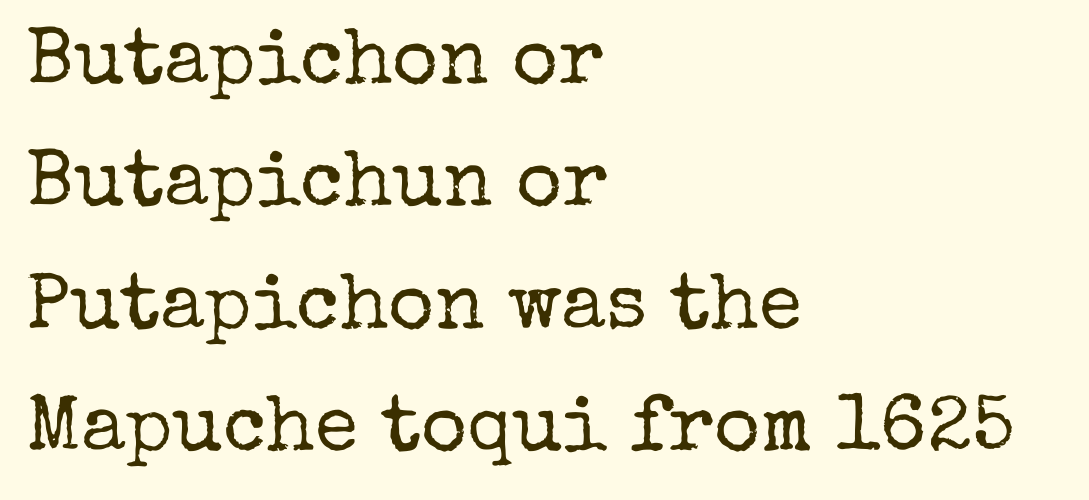
Between one letter and the next there's only the usual sliver of space. Visually the block forms a straight wall on the left and a jagged coastline on the right. The string is rendered with underlining switched off. Tall strokes in this sample are plumb rather than angled. The letters advance in unequal steps, a hallmark of proportional type. The leading is moderate, giving the passage an even texture.
